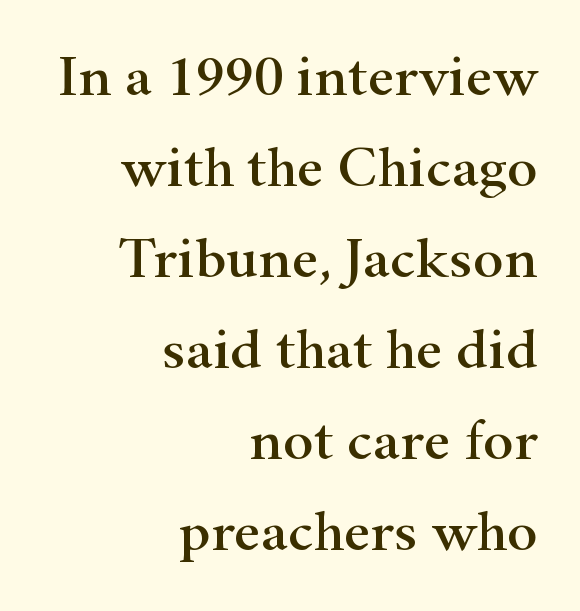
{"serif": "yes", "italic": "no", "width": "wide", "stroke_contrast": "high", "x_height": "small", "monospaced": "no", "underline": "no", "align": "right", "line_spacing": "normal", "line_spacing_ratio": 1.57, "letter_spacing": "normal", "letter_spacing_em": 0.0, "glyph_px": 58}
